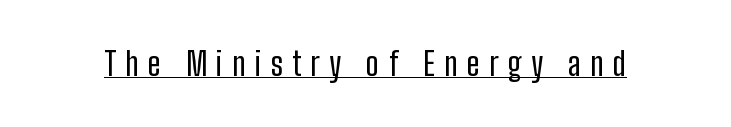
The image shows 32 px condensed sans-serif type, upright; set unusually wide letter spacing (+0.29 em), underlined; low stroke contrast and a medium x-height.
